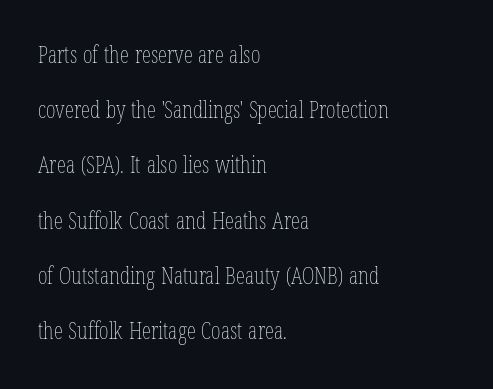
The image shows 23 px text type, upright; set left-aligned, loose line spacing (2.4x), normal letter spacing, not underlined.
